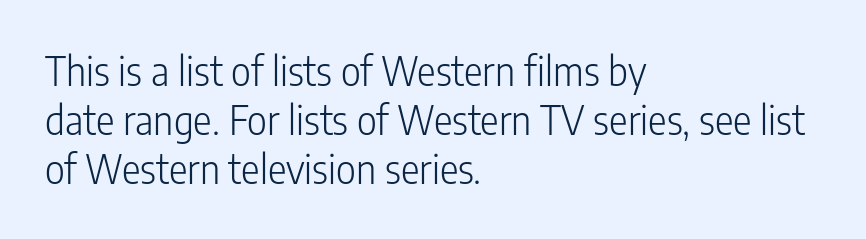
The image shows 39 px light, condensed sans-serif type, upright; set left-aligned, normal line spacing (1.26x), normal letter spacing, not underlined; low stroke contrast and a medium x-height.
